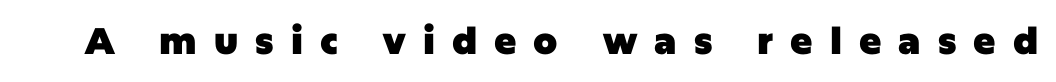
The image shows 37 px heavy sans-serif type, upright; set unusually wide letter spacing (+0.46 em), not underlined; low stroke contrast and a large x-height.
